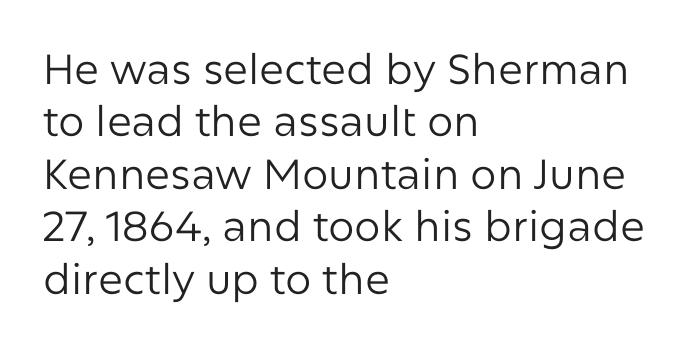
The image shows 42 px regular-weight sans-serif type, upright; set left-aligned, normal line spacing (1.25x), normal letter spacing, not underlined; low stroke contrast and a medium x-height.
